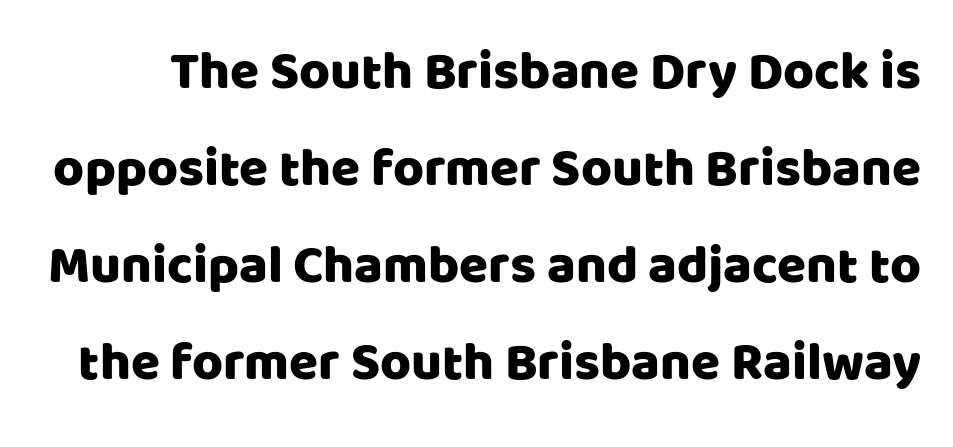
The image shows 53 px sans-serif type, upright; set line spacing 1.83x, normal letter spacing, not underlined; low stroke contrast and a large x-height.
